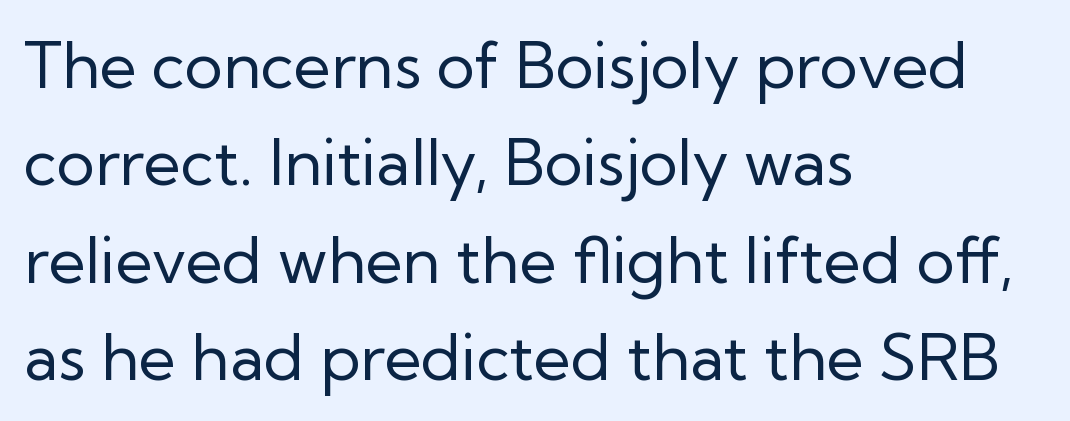
{"serif": "no", "italic": "no", "bold": "no", "weight": "regular", "width": "normal", "stroke_contrast": "low", "x_height": "medium", "monospaced": "no", "underline": "no", "align": "left", "line_spacing": "normal", "line_spacing_ratio": 1.52, "letter_spacing": "normal", "letter_spacing_em": 0.0, "glyph_px": 64}
